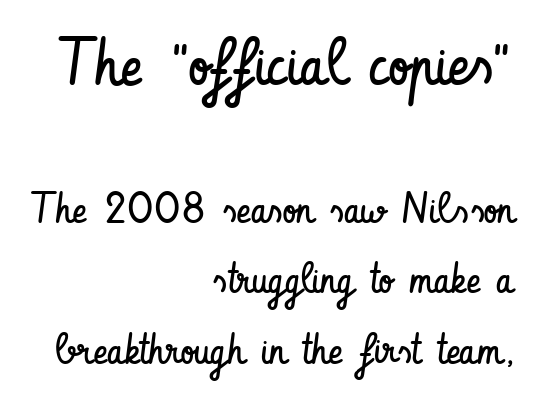
{"serif": "no", "italic": "no", "bold": "no", "weight": "regular", "width": "condensed", "stroke_contrast": "low", "x_height": "small", "monospaced": "no", "underline": "no", "align": "right", "line_spacing": "normal", "line_spacing_ratio": 1.64, "letter_spacing": "normal", "letter_spacing_em": 0.0, "larger_block": "first", "size_ratio": 1.51, "glyph_px": 65}
